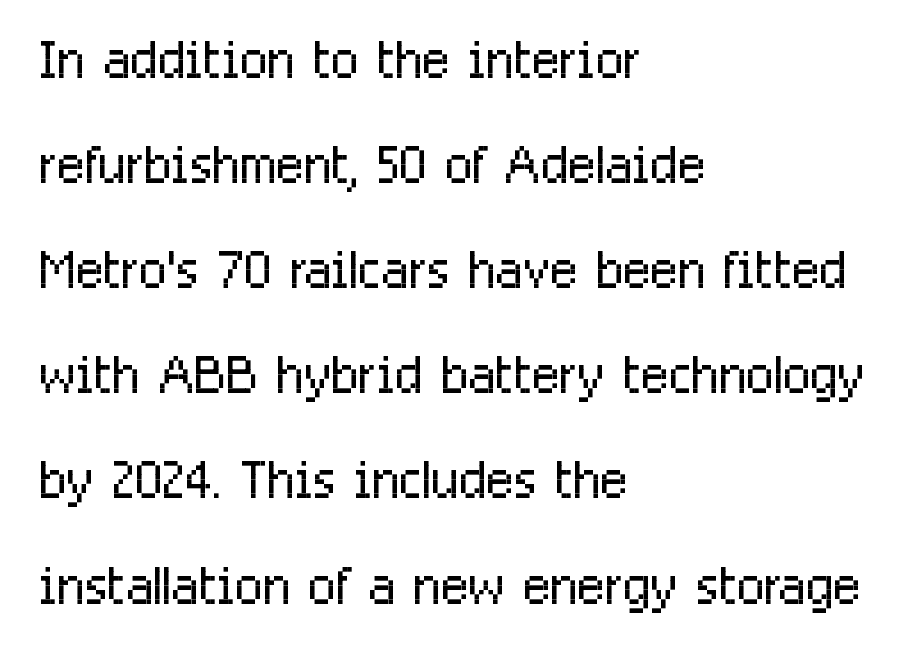
{"serif": "no", "italic": "no", "bold": "no", "weight": "light", "width": "condensed", "stroke_contrast": "low", "x_height": "medium", "monospaced": "no", "underline": "no", "align": "left", "line_spacing": "normal", "line_spacing_ratio": 1.44, "letter_spacing": "normal", "letter_spacing_em": 0.0, "glyph_px": 73}
